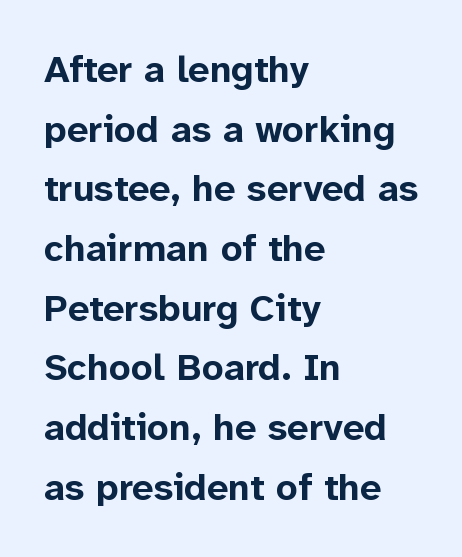
Q: Is the text bold? A: Yes.
Q: Is the text italic (slanted)? A: No, it is upright.
Q: Is the typeface a serif or a sans-serif typeface? A: Sans-serif.
Q: Is the text underlined? A: No.
Q: How is the paragraph aligned? A: Left-aligned.
Q: Is the spacing between letters normal or unusually wide? A: Normal.
Q: Is the spacing between lines tight, normal or loose? A: Normal.
Q: Width (condensed, normal, or wide)? A: Normal.
Q: Stroke contrast? A: Low.
Q: x-height? A: Medium.
Q: Monospaced? A: No.
